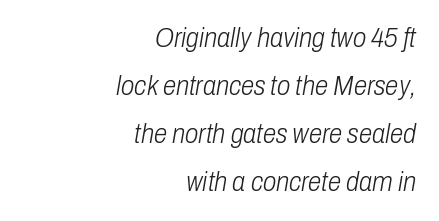
Rendered with sloped, italic letterforms. The tracking reads as untouched default to a designer's eye. A bare baseline throughout the passage. Each stroke keeps to a modest, everyday thickness or less. The compositor pushed each line to the right boundary.
